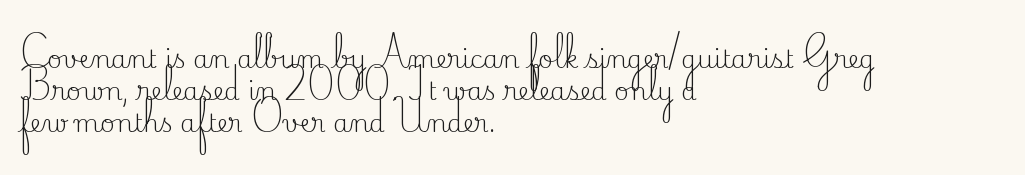
Q: Is the text bold? A: No.
Q: Is the text italic (slanted)? A: No, it is upright.
Q: Is the text underlined? A: No.
Q: How is the paragraph aligned? A: Left-aligned.
Q: Is the spacing between letters normal or unusually wide? A: Normal.
Q: Is the spacing between lines tight, normal or loose? A: Normal.
